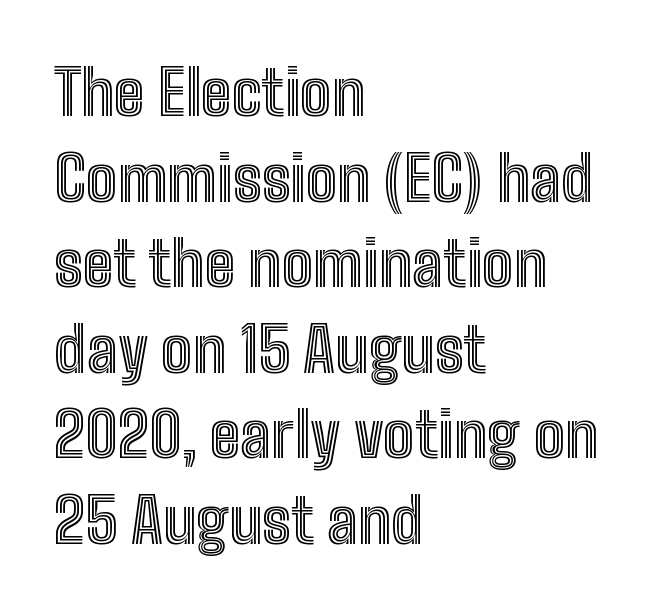
{"italic": "no", "width": "condensed", "x_height": "medium", "monospaced": "no", "underline": "no", "align": "left", "line_spacing": "normal", "line_spacing_ratio": 1.38, "letter_spacing": "normal", "letter_spacing_em": 0.0, "glyph_px": 62}
